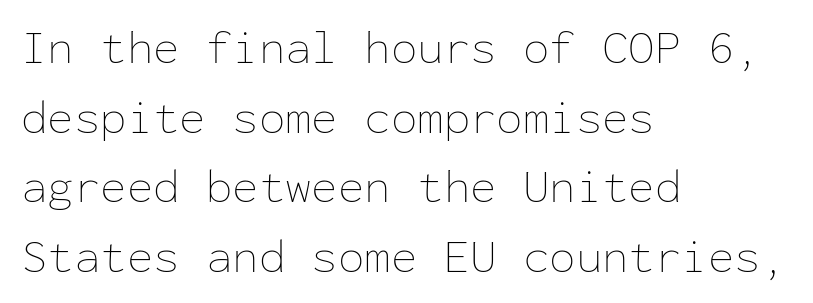
{"italic": "no", "bold": "no", "weight": "thin", "width": "normal", "stroke_contrast": "low", "x_height": "medium", "monospaced": "yes", "underline": "no", "align": "left", "line_spacing": "normal", "line_spacing_ratio": 1.45, "letter_spacing": "normal", "letter_spacing_em": 0.0, "glyph_px": 48}
